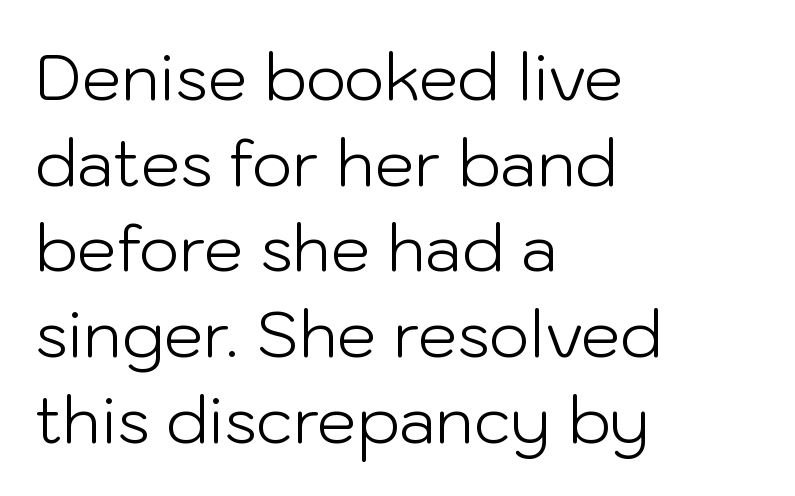
{"serif": "no", "italic": "no", "bold": "no", "weight": "light", "width": "normal", "stroke_contrast": "low", "x_height": "medium", "monospaced": "no", "underline": "no", "align": "left", "line_spacing": "normal", "line_spacing_ratio": 1.36, "letter_spacing": "normal", "letter_spacing_em": 0.0, "glyph_px": 63}
